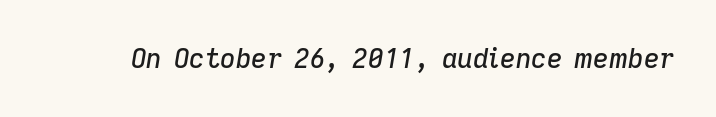
Q: Is the text italic (slanted)? A: Yes, it leans right by about 9 degrees.
Q: Is the text underlined? A: No.
Q: Is the spacing between letters normal or unusually wide? A: Normal.
